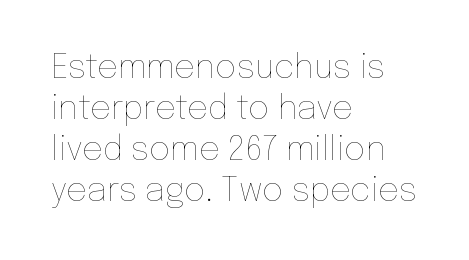
The image shows 33 px thin type, upright; set left-aligned, line spacing 1.24x, normal letter spacing, not underlined; low stroke contrast and a medium x-height.
